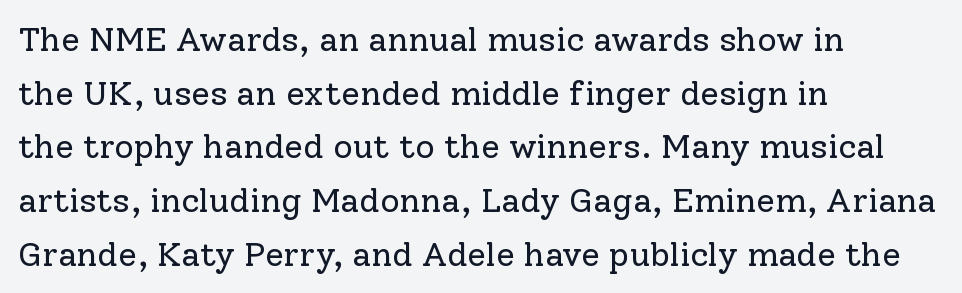
{"serif": "yes", "italic": "no", "bold": "no", "weight": "regular", "width": "normal", "stroke_contrast": "low", "x_height": "medium", "monospaced": "no", "underline": "no", "align": "left", "line_spacing": "normal", "line_spacing_ratio": 1.58, "letter_spacing": "normal", "letter_spacing_em": 0.0, "glyph_px": 34}
